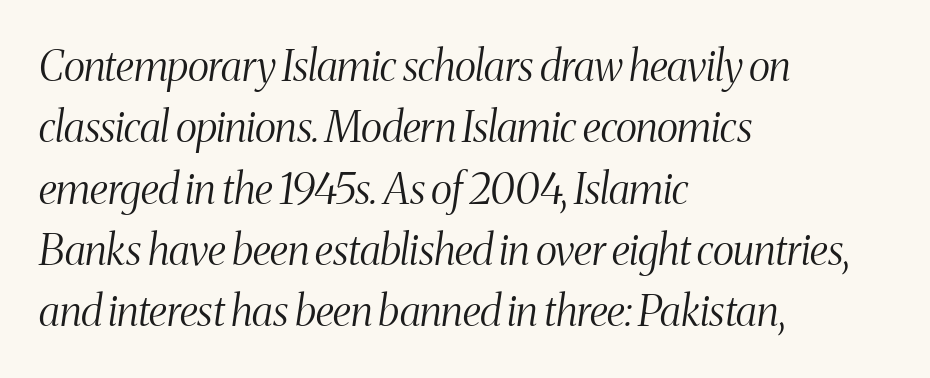
{"serif": "yes", "italic": "yes", "lean": "right", "slant_degrees": 8, "bold": "no", "weight": "light", "width": "condensed", "stroke_contrast": "medium", "x_height": "medium", "monospaced": "no", "underline": "no", "align": "left", "line_spacing": "normal", "line_spacing_ratio": 1.46, "letter_spacing": "normal", "letter_spacing_em": 0.0, "glyph_px": 42}
